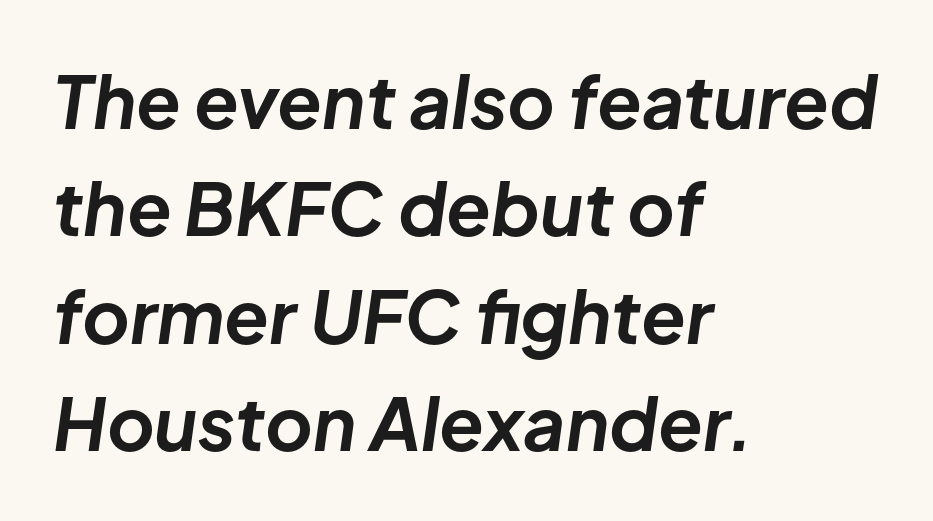
The image shows 73 px bold type, italic (leaning right); set left-aligned, normal line spacing (1.47x), normal letter spacing, not underlined; low stroke contrast and a medium x-height.
